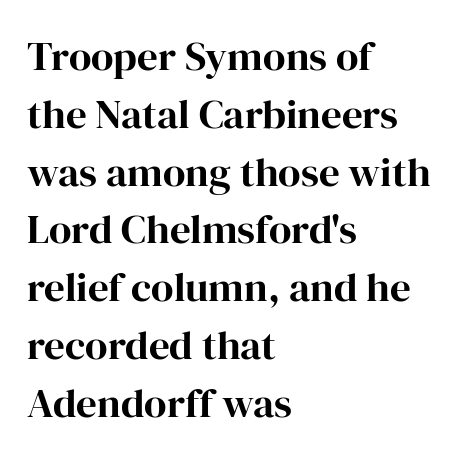
The glyphs are unaccompanied by any horizontal stroke below them. Compared with typical body copy, the letter spacing here is the same. The letters advance in unequal steps, a hallmark of proportional type. The glyphs in this specimen are seriffed. Where is the straight margin? On the left.
